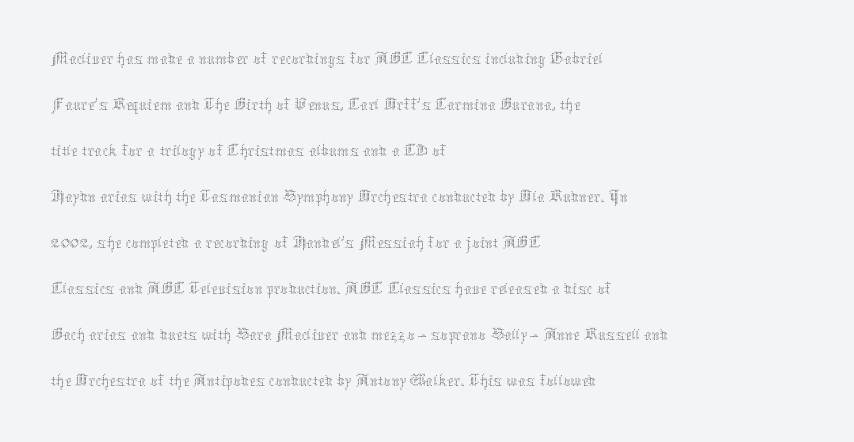
{"italic": "no", "bold": "no", "weight": "thin", "width": "normal", "stroke_contrast": "medium", "x_height": "medium", "monospaced": "no", "underline": "no", "align": "left", "line_spacing_ratio": 1.21, "letter_spacing": "normal", "letter_spacing_em": 0.0, "glyph_px": 38}
